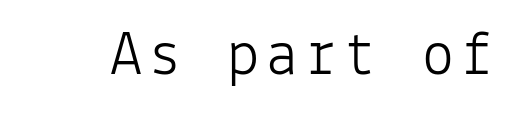
The image shows 64 px light sans-serif type, upright, monospaced; set not underlined; low stroke contrast and a medium x-height.
